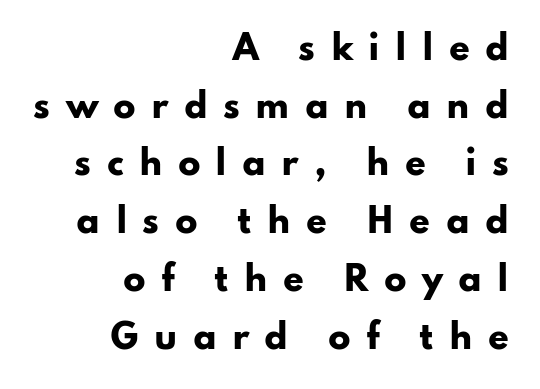
{"serif": "no", "italic": "no", "bold": "yes", "weight": "heavy", "width": "wide", "stroke_contrast": "low", "x_height": "small", "monospaced": "no", "underline": "no", "align": "right", "line_spacing_ratio": 1.75, "letter_spacing": "wide", "letter_spacing_em": 0.46, "glyph_px": 33}
